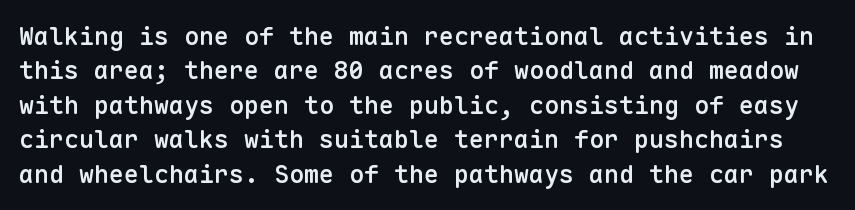
Quick note: underline off. The letters stand upright; this is a roman face. Each word holds together tightly as a unit, with standard inter-letter gaps. A somewhat darkened texture: the type is semibold rather than bold.
